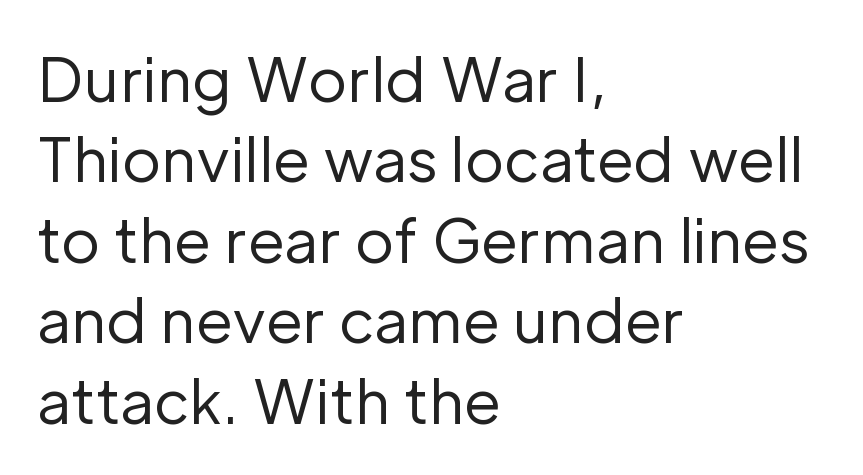
Is this a fixed-width face? No — the glyphs have proportional, varying widths. Does the copy run flush right? No — it runs flush left. The line-height multiplier appears to be the usual default. Rule under the text: the space is simply empty. In terms of letterspacing, this is plain default setting.
